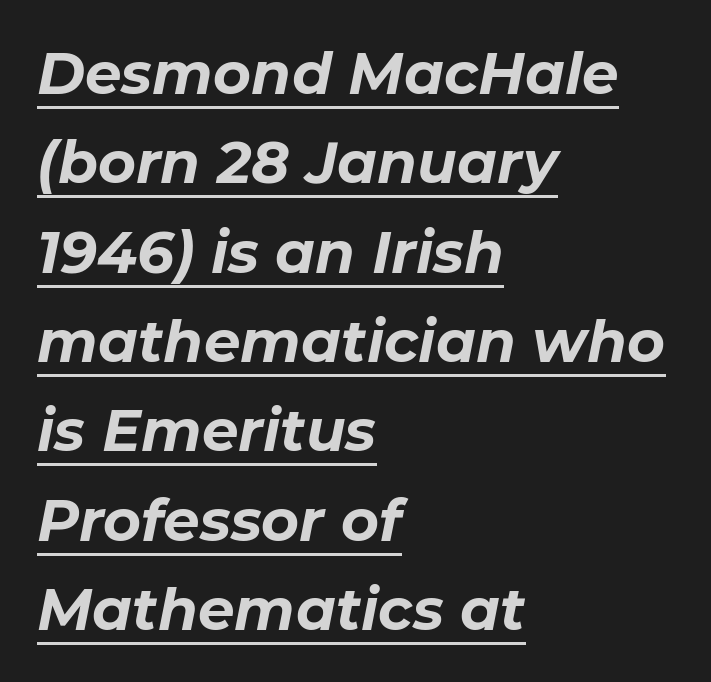
The image shows 58 px bold type, italic (leaning right); set left-aligned, normal line spacing (1.54x), normal letter spacing, underlined; low stroke contrast and a medium x-height.
